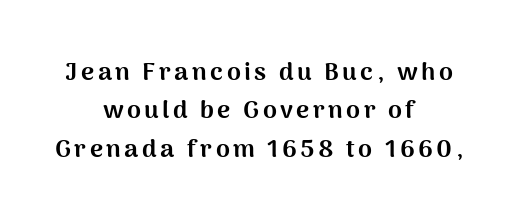
Q: Is the text bold? A: Yes.
Q: Is the text italic (slanted)? A: No, it is upright.
Q: Is the text underlined? A: No.
Q: How is the paragraph aligned? A: Centered.
Q: Is the spacing between lines tight, normal or loose? A: Normal.
